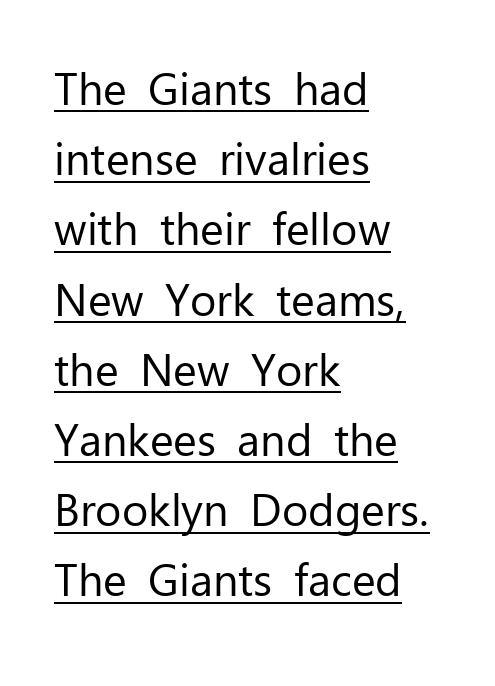
Q: Is the text bold? A: No.
Q: Is the text italic (slanted)? A: No, it is upright.
Q: Is the typeface a serif or a sans-serif typeface? A: Sans-serif.
Q: Is the text underlined? A: Yes.
Q: How is the paragraph aligned? A: Left-aligned.
Q: Is the spacing between letters normal or unusually wide? A: Normal.
Q: Is the spacing between lines tight, normal or loose? A: Normal.
Q: Width (condensed, normal, or wide)? A: Normal.
Q: Stroke contrast? A: Low.
Q: x-height? A: Medium.
Q: Monospaced? A: No.
